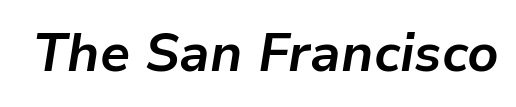
{"italic": "yes", "lean": "right", "slant_degrees": 9, "bold": "yes", "weight": "bold", "width": "normal", "stroke_contrast": "low", "x_height": "medium", "monospaced": "no", "underline": "no", "letter_spacing": "normal", "letter_spacing_em": 0.0, "glyph_px": 53}
